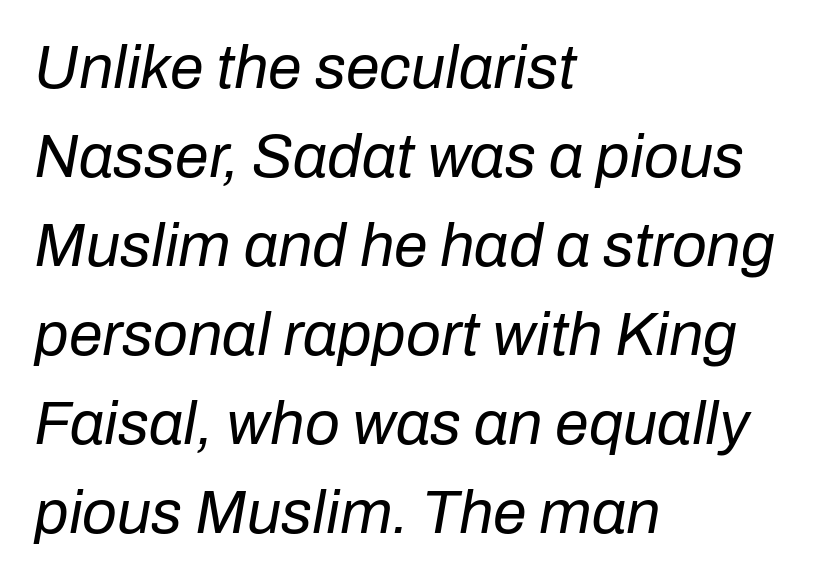
{"italic": "yes", "lean": "right", "slant_degrees": 10, "bold": "no", "weight": "regular", "width": "normal", "stroke_contrast": "low", "x_height": "medium", "monospaced": "no", "underline": "no", "align": "left", "line_spacing": "normal", "line_spacing_ratio": 1.46, "letter_spacing": "normal", "letter_spacing_em": 0.0, "glyph_px": 61}
